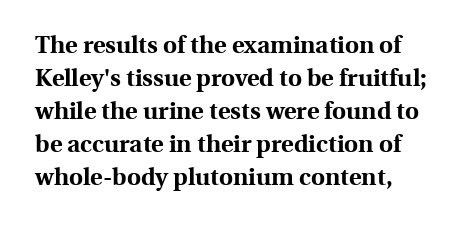
The lettering stays uniformly vertical, giving the passage a roman look. Baseline-to-baseline distance is the conventional proportion of letter height. This rendering features lettering with no underline. Glyph-to-glyph distance matches everyday printed text. Every letter is thick-stroked: bold, no question.
